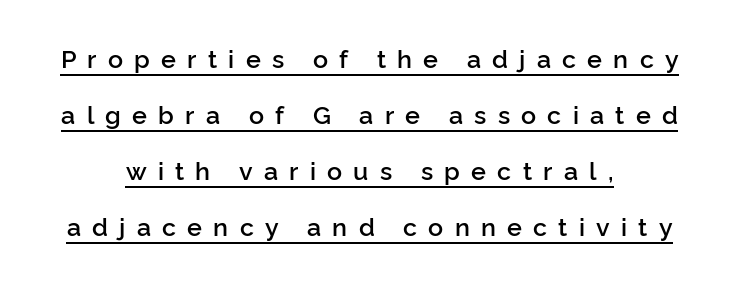
Q: Is the text bold? A: Semi-bold.
Q: Is the text italic (slanted)? A: No, it is upright.
Q: Is the text underlined? A: Yes.
Q: How is the paragraph aligned? A: Centered.
Q: Is the spacing between letters normal or unusually wide? A: Unusually wide.
Q: Is the spacing between lines tight, normal or loose? A: Loose.
